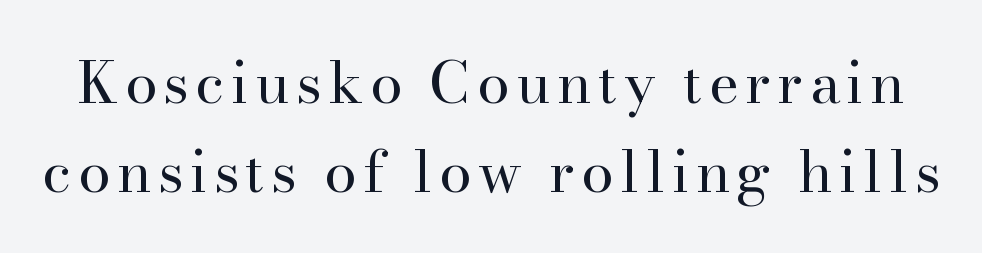
{"serif": "yes", "italic": "no", "bold": "no", "weight": "regular", "width": "normal", "stroke_contrast": "high", "x_height": "small", "monospaced": "no", "underline": "no", "line_spacing": "normal", "line_spacing_ratio": 1.53, "glyph_px": 58}
